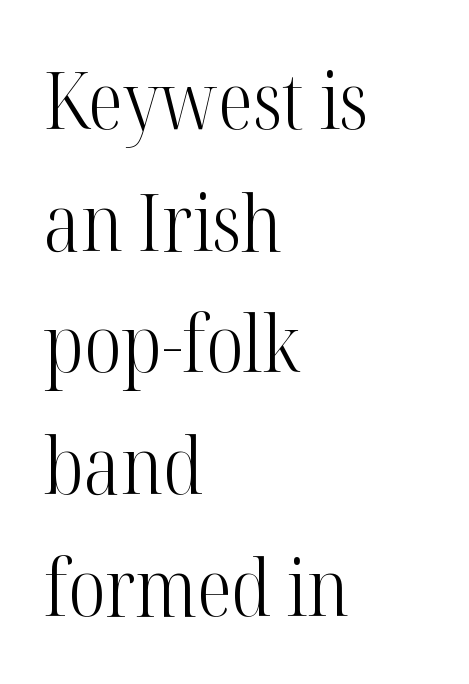
Notice how the stems are strictly vertical — no italics here. Between one letter and the next there's only the usual sliver of space. The characters display serif detailing at their extremities. This sample has the flowing, uneven cadence of proportional lettering.
